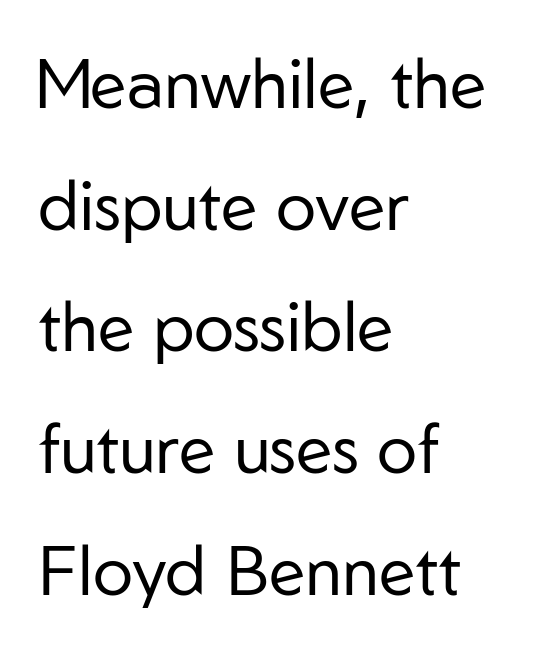
This sample uses an upright cut, with every glyph sitting square on the baseline. The letters advance in unequal steps, a hallmark of proportional type. Each letter's strokes conclude bluntly, with no projecting serifs. Layout note: lines flush left. Nobody drew a line under any word here. Between one letter and the next there's only the usual sliver of space.
